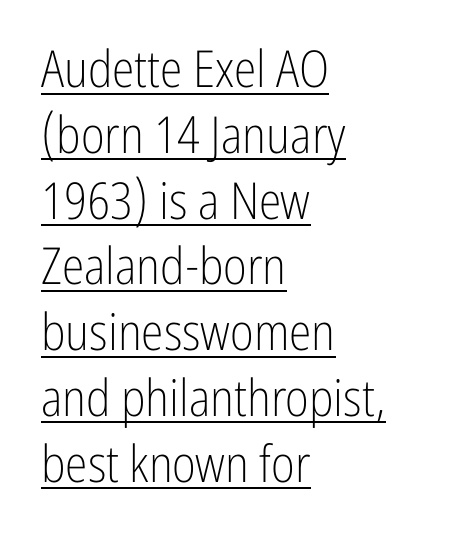
{"serif": "no", "italic": "no", "bold": "no", "weight": "light", "width": "condensed", "stroke_contrast": "low", "x_height": "medium", "monospaced": "no", "underline": "yes", "align": "left", "line_spacing": "normal", "line_spacing_ratio": 1.29, "letter_spacing": "normal", "letter_spacing_em": 0.0, "glyph_px": 51}
